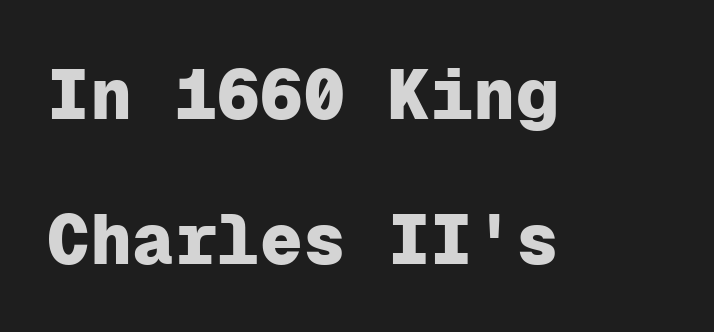
The image shows 71 px heavy sans-serif type, upright, monospaced; set left-aligned, loose line spacing (2.04x), normal letter spacing, not underlined; low stroke contrast and a medium x-height.
